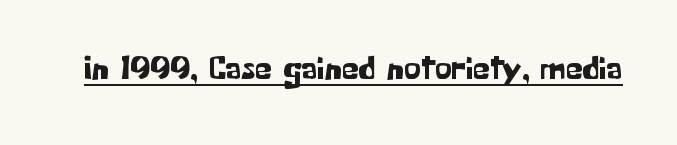
{"serif": "no", "italic": "no", "width": "normal", "stroke_contrast": "low", "x_height": "medium", "monospaced": "no", "underline": "yes", "letter_spacing": "normal", "letter_spacing_em": 0.0, "glyph_px": 34}
